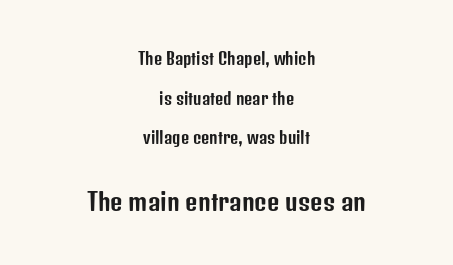
{"italic": "no", "underline": "no", "align": "center", "line_spacing": "loose", "line_spacing_ratio": 2.47, "letter_spacing": "normal", "letter_spacing_em": 0.0, "larger_block": "second", "size_ratio": 1.5, "glyph_px": 24}
